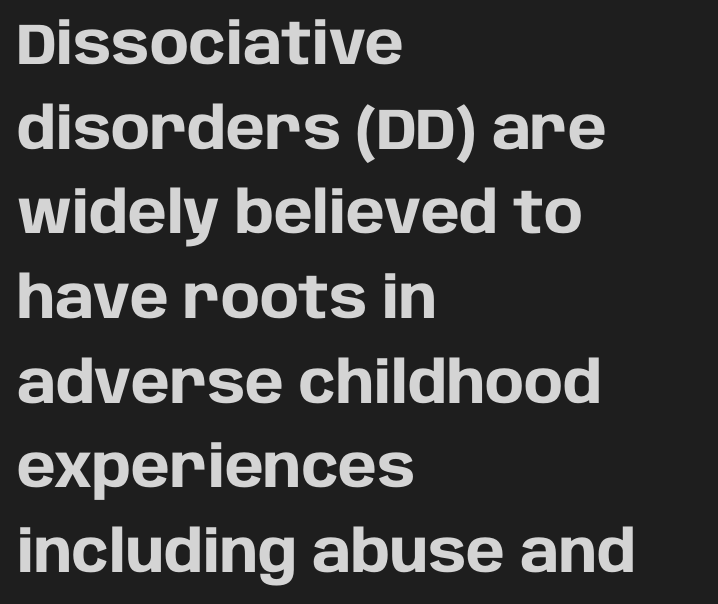
Q: Is the text bold? A: Yes.
Q: Is the text italic (slanted)? A: No, it is upright.
Q: Is the typeface a serif or a sans-serif typeface? A: Sans-serif.
Q: Is the text underlined? A: No.
Q: How is the paragraph aligned? A: Left-aligned.
Q: Is the spacing between letters normal or unusually wide? A: Normal.
Q: Is the spacing between lines tight, normal or loose? A: Normal.
Q: Width (condensed, normal, or wide)? A: Normal.
Q: Stroke contrast? A: Low.
Q: x-height? A: Large.
Q: Monospaced? A: No.
